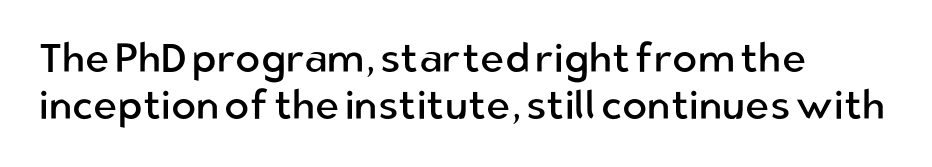
Summary of vertical rhythm: compact, with narrow interline spacing. The tracking reads as untouched default to a designer's eye. What kind of face is this? One without serifs — a sans. This sample uses an upright cut, with every glyph sitting square on the baseline.
